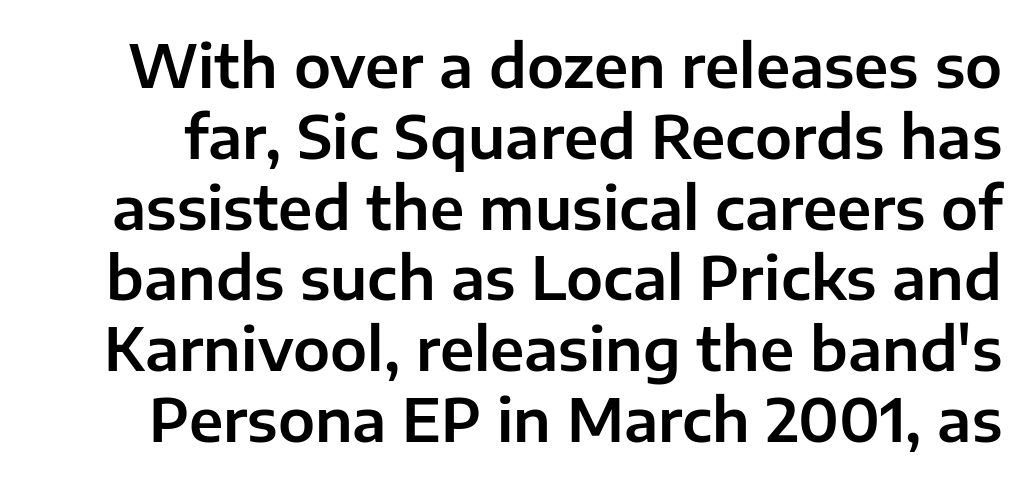
The image shows 59 px sans-serif type, upright; set line spacing 1.2x, normal letter spacing, not underlined; low stroke contrast and a medium x-height.
